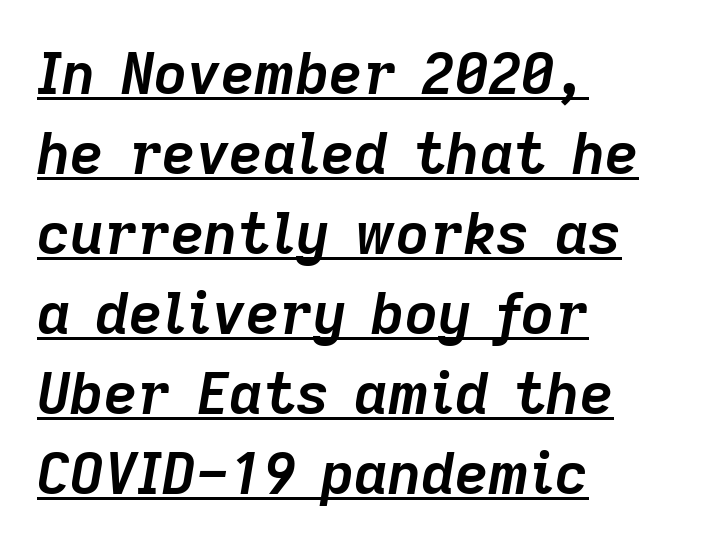
The image shows 58 px semibold type, italic (leaning right); set left-aligned, normal line spacing (1.38x), normal letter spacing, underlined; low stroke contrast and a medium x-height.
